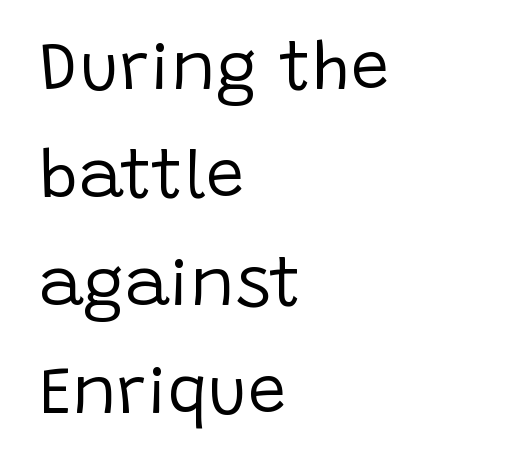
The image shows 68 px regular-weight sans-serif type, upright; set left-aligned, normal line spacing (1.59x), normal letter spacing, not underlined; low stroke contrast and a large x-height.
